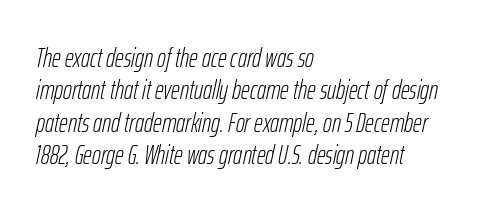
The image shows 27 px text type, italic (leaning right); set left-aligned, line spacing 1.2x, normal letter spacing, not underlined.
